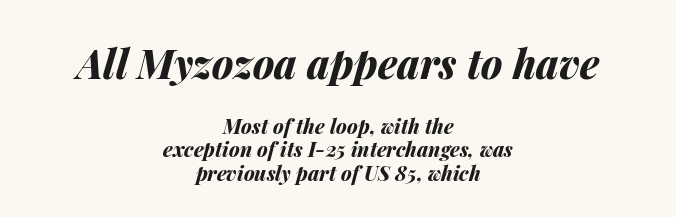
{"italic": "yes", "lean": "right", "slant_degrees": 14, "bold": "yes", "weight": "bold", "width": "normal", "stroke_contrast": "medium", "x_height": "medium", "monospaced": "no", "underline": "no", "align": "center", "line_spacing_ratio": 1.17, "letter_spacing": "normal", "letter_spacing_em": 0.0, "larger_block": "first", "size_ratio": 2.0, "glyph_px": 40}
